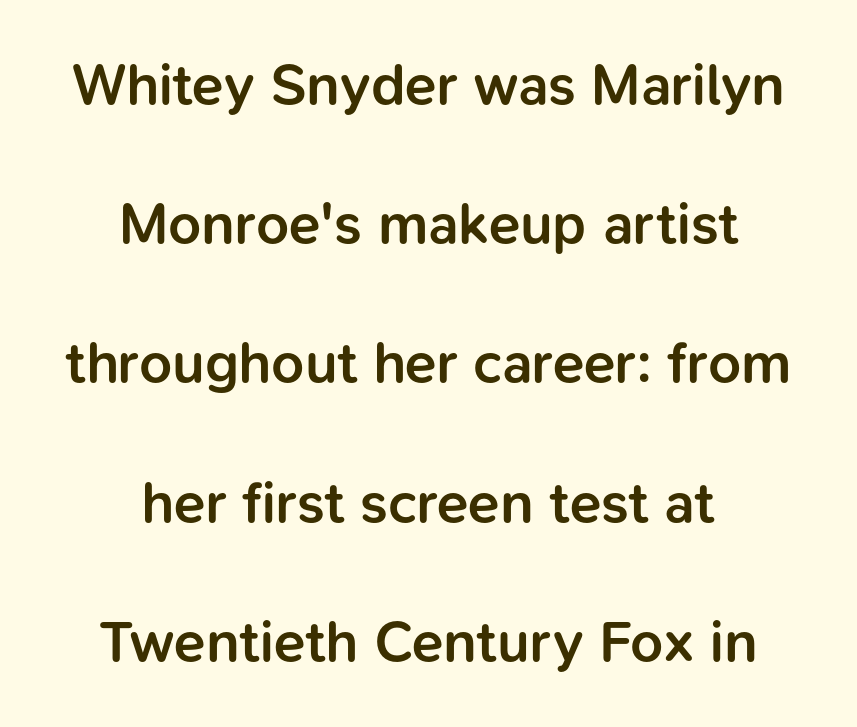
Notice the strokes are somewhat thickened but not fully heavy: this is a semibold. Honestly, the rows look like they've been pulled way apart. Casual observation: everything's sitting right in the middle. Look at the bottom of the vertical strokes: they stop flat, with no serifs. Descender tails drop into unmarked territory.
